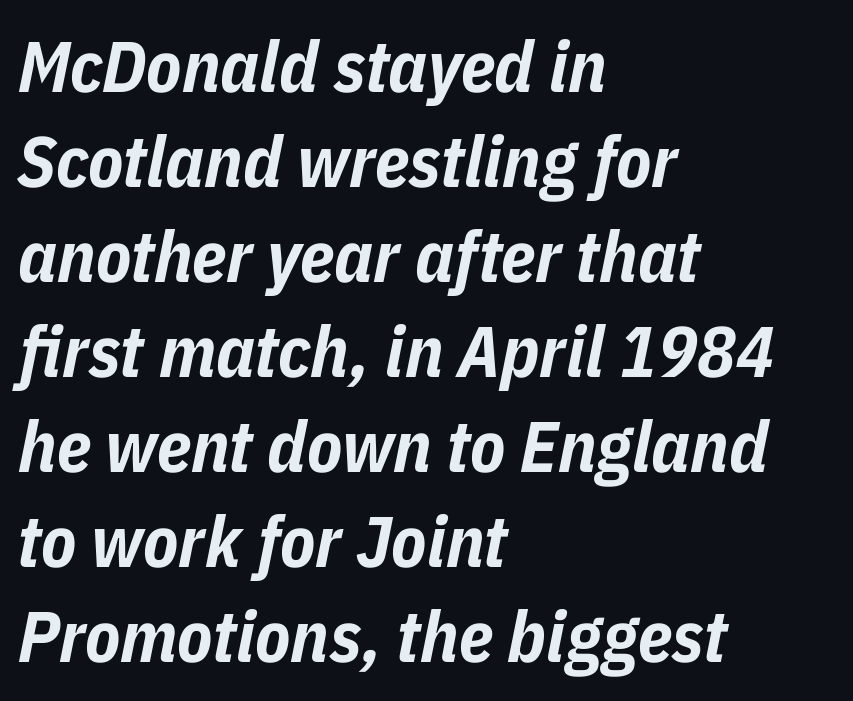
Q: Is the text bold? A: Yes.
Q: Is the text italic (slanted)? A: Yes, it leans right by about 11 degrees.
Q: Is the text underlined? A: No.
Q: How is the paragraph aligned? A: Left-aligned.
Q: Is the spacing between letters normal or unusually wide? A: Normal.
Q: Is the spacing between lines tight, normal or loose? A: Normal.
Q: Width (condensed, normal, or wide)? A: Condensed.
Q: Stroke contrast? A: Low.
Q: x-height? A: Medium.
Q: Monospaced? A: No.
